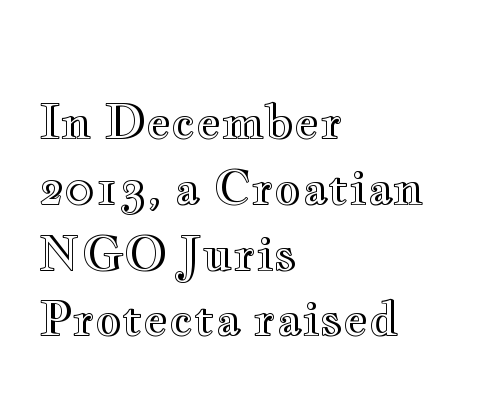
{"italic": "no", "width": "wide", "x_height": "small", "monospaced": "no", "underline": "no", "align": "left", "line_spacing": "normal", "line_spacing_ratio": 1.4, "letter_spacing": "normal", "letter_spacing_em": 0.0, "glyph_px": 47}
